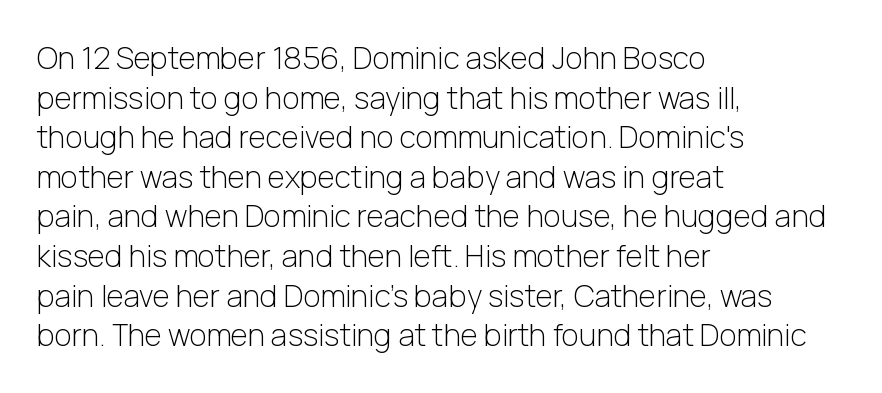
The image shows 30 px light sans-serif type, upright; set left-aligned, normal line spacing (1.32x), normal letter spacing, not underlined; low stroke contrast and a medium x-height.
